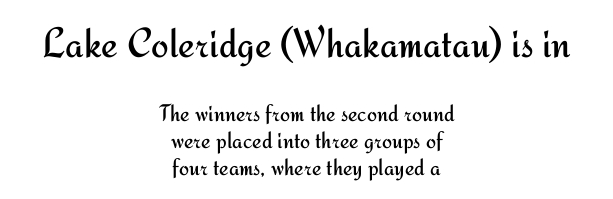
{"serif": "no", "italic": "no", "bold": "no", "weight": "regular", "width": "normal", "stroke_contrast": "medium", "x_height": "small", "monospaced": "no", "underline": "no", "align": "center", "line_spacing": "tight", "line_spacing_ratio": 1.13, "letter_spacing": "normal", "letter_spacing_em": 0.0, "larger_block": "first", "size_ratio": 1.75, "glyph_px": 42}
